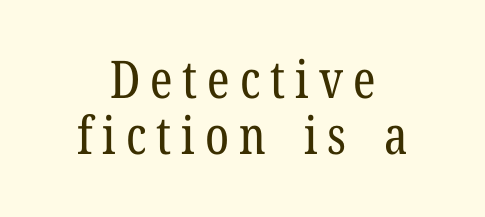
Q: Is the text bold? A: No.
Q: Is the text italic (slanted)? A: No, it is upright.
Q: Is the typeface a serif or a sans-serif typeface? A: Serif.
Q: Is the text underlined? A: No.
Q: How is the paragraph aligned? A: Centered.
Q: Is the spacing between lines tight, normal or loose? A: Tight.
Q: Width (condensed, normal, or wide)? A: Condensed.
Q: Stroke contrast? A: Low.
Q: x-height? A: Medium.
Q: Monospaced? A: No.
